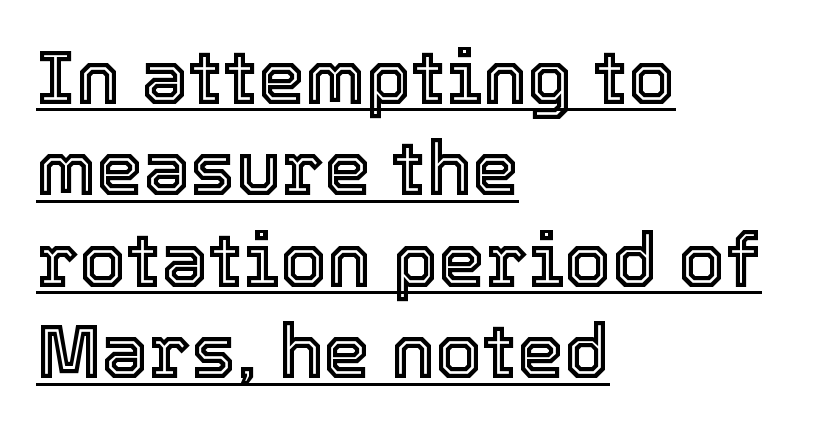
Q: Is the text italic (slanted)? A: No, it is upright.
Q: Is the text underlined? A: Yes.
Q: How is the paragraph aligned? A: Left-aligned.
Q: Is the spacing between letters normal or unusually wide? A: Normal.
Q: Width (condensed, normal, or wide)? A: Normal.
Q: x-height? A: Medium.
Q: Monospaced? A: No.
